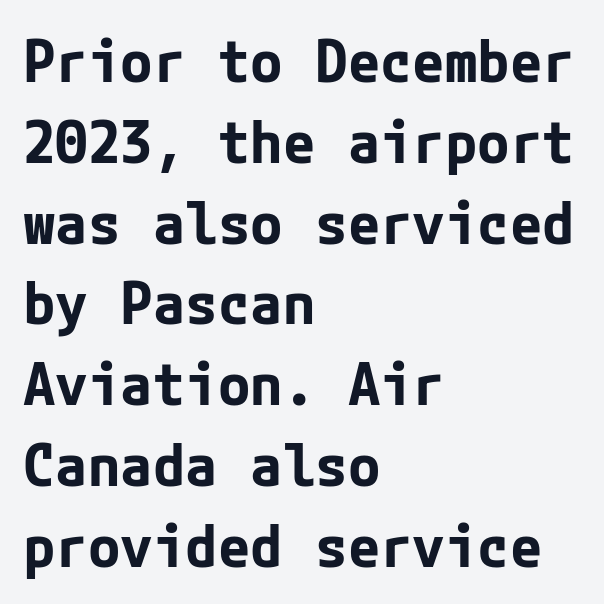
The image shows 59 px bold sans-serif type, upright; set left-aligned, normal line spacing (1.37x), normal letter spacing, not underlined; low stroke contrast and a medium x-height.
